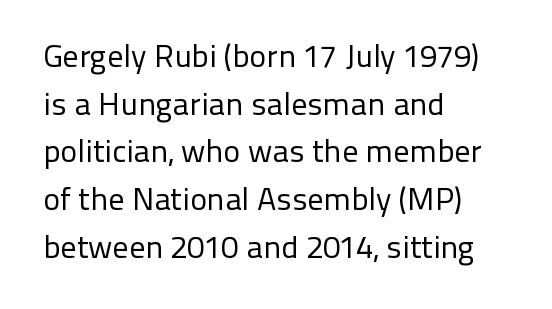
The image shows 32 px regular-weight sans-serif type, upright; set left-aligned, normal line spacing (1.49x), normal letter spacing, not underlined; low stroke contrast and a medium x-height.
